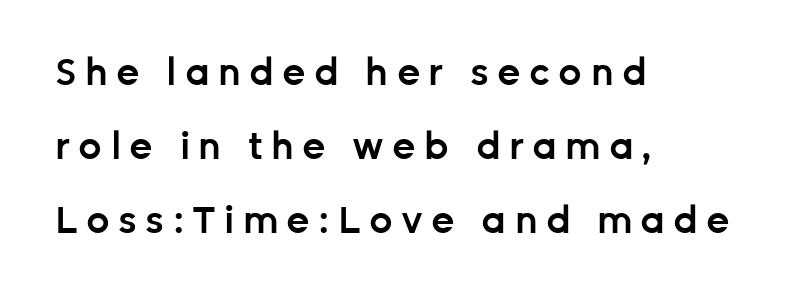
Q: Is the text bold? A: Semi-bold.
Q: Is the text italic (slanted)? A: No, it is upright.
Q: Is the typeface a serif or a sans-serif typeface? A: Sans-serif.
Q: Is the text underlined? A: No.
Q: How is the paragraph aligned? A: Left-aligned.
Q: Is the spacing between letters normal or unusually wide? A: Unusually wide.
Q: Is the spacing between lines tight, normal or loose? A: Loose.
Q: Width (condensed, normal, or wide)? A: Normal.
Q: Stroke contrast? A: Low.
Q: x-height? A: Medium.
Q: Monospaced? A: No.
